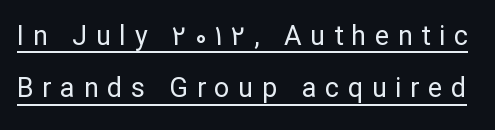
{"italic": "no", "bold": "no", "underline": "yes", "line_spacing": "loose", "line_spacing_ratio": 1.94, "letter_spacing": "wide", "letter_spacing_em": 0.32, "glyph_px": 27}
